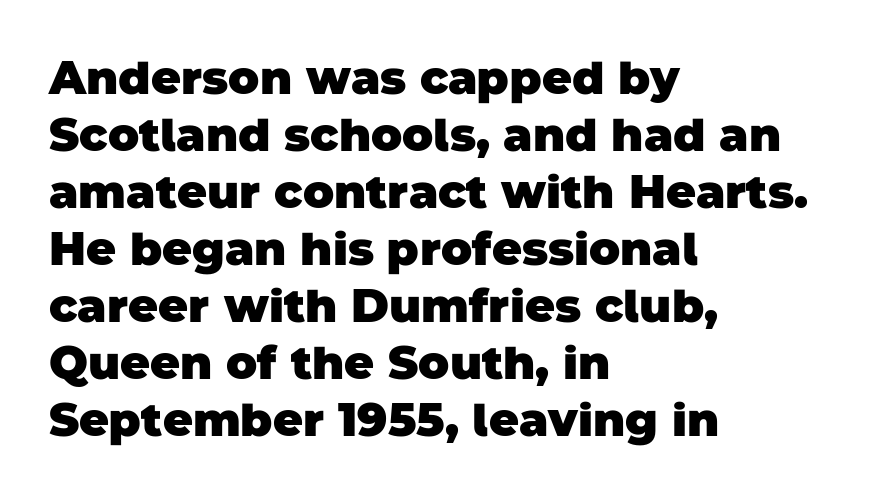
{"serif": "no", "bold": "yes", "weight": "heavy", "width": "normal", "stroke_contrast": "low", "x_height": "large", "monospaced": "no", "underline": "no", "align": "left", "line_spacing_ratio": 1.24, "letter_spacing": "normal", "letter_spacing_em": 0.0, "glyph_px": 46}
